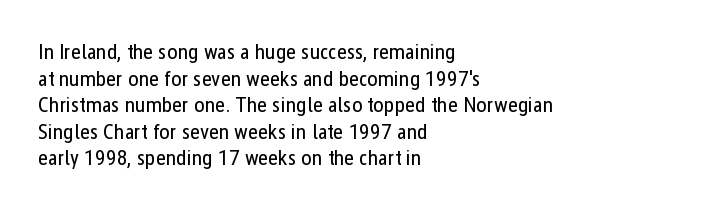
Q: Is the text bold? A: No.
Q: Is the text italic (slanted)? A: No, it is upright.
Q: Is the text underlined? A: No.
Q: How is the paragraph aligned? A: Left-aligned.
Q: Is the spacing between letters normal or unusually wide? A: Normal.
